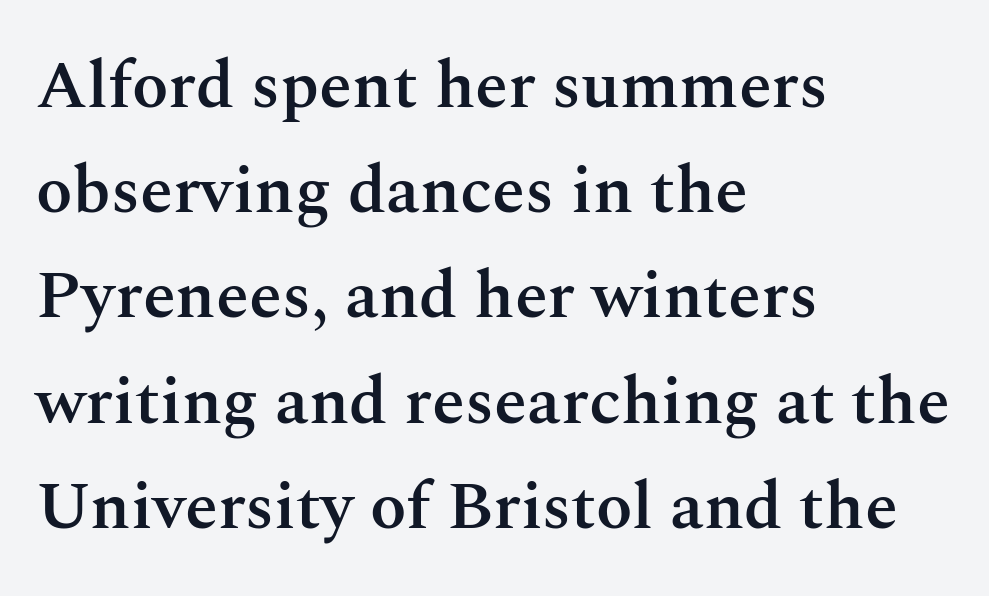
{"serif": "yes", "italic": "no", "bold": "semi", "weight": "semibold", "width": "normal", "stroke_contrast": "medium", "x_height": "medium", "monospaced": "no", "underline": "no", "align": "left", "line_spacing": "normal", "line_spacing_ratio": 1.57, "letter_spacing": "normal", "letter_spacing_em": 0.0, "glyph_px": 67}
